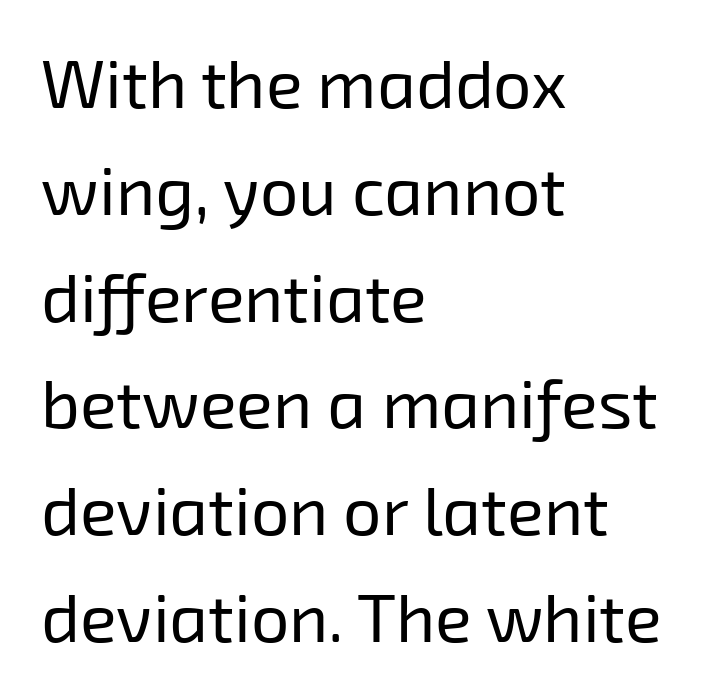
Each letter keeps its own natural width here, so spacing adapts to shape. Honestly, the row spacing looks completely unremarkable. The gap between lines stays unmarked. Check where the strokes stop: nothing finishes them off — pure sans. Students, note that the glyphs here touch the page at normal intervals.
